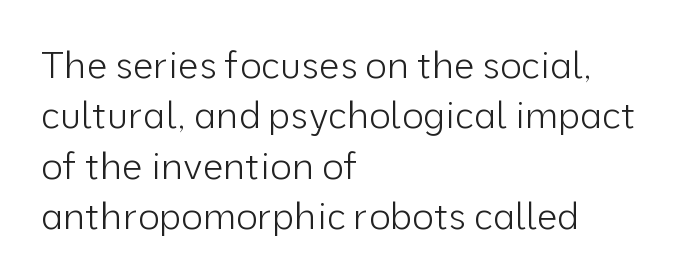
The image shows 37 px light sans-serif type, upright; set left-aligned, normal line spacing (1.36x), normal letter spacing, not underlined; low stroke contrast and a medium x-height.
